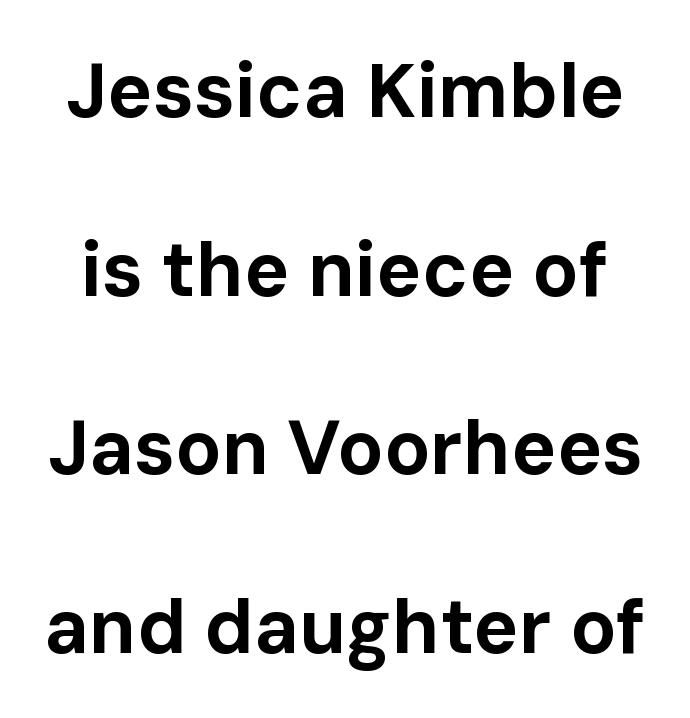
Q: Is the text bold? A: Yes.
Q: Is the text italic (slanted)? A: No, it is upright.
Q: Is the typeface a serif or a sans-serif typeface? A: Sans-serif.
Q: Is the text underlined? A: No.
Q: Is the spacing between letters normal or unusually wide? A: Normal.
Q: Is the spacing between lines tight, normal or loose? A: Loose.
Q: Width (condensed, normal, or wide)? A: Normal.
Q: Stroke contrast? A: Low.
Q: x-height? A: Medium.
Q: Monospaced? A: No.
